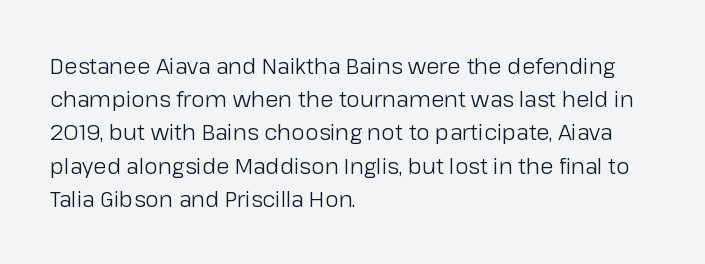
{"italic": "no", "bold": "no", "underline": "no", "align": "left", "line_spacing": "normal", "line_spacing_ratio": 1.51, "letter_spacing": "normal", "letter_spacing_em": 0.0, "glyph_px": 22}
